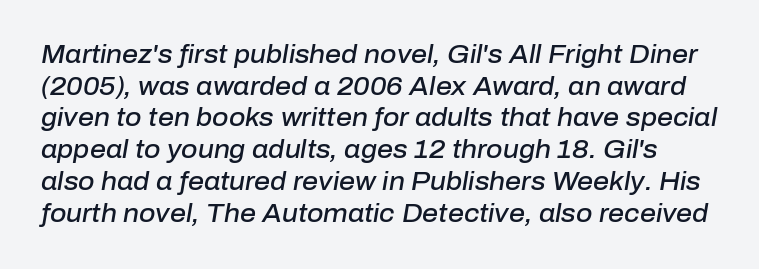
{"italic": "yes", "lean": "right", "slant_degrees": 10, "bold": "semi", "underline": "no", "line_spacing": "normal", "line_spacing_ratio": 1.27, "letter_spacing": "normal", "letter_spacing_em": 0.0, "glyph_px": 25}
